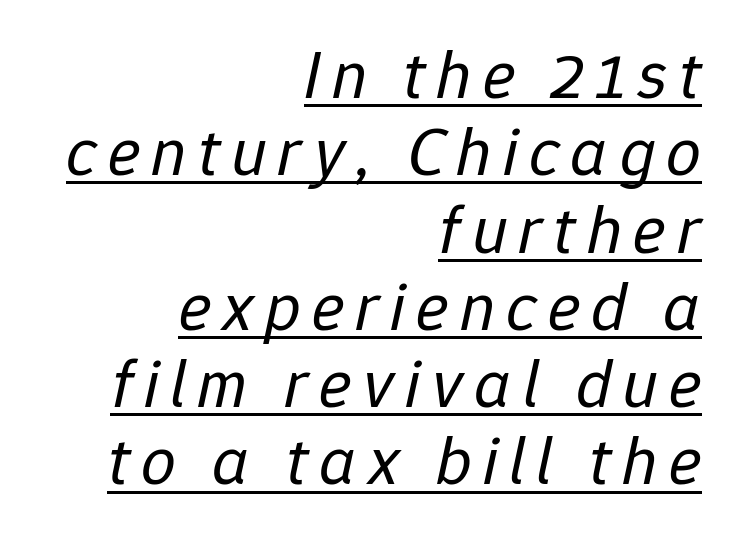
{"italic": "yes", "lean": "right", "slant_degrees": 12, "bold": "no", "weight": "regular", "width": "normal", "stroke_contrast": "low", "x_height": "medium", "monospaced": "no", "underline": "yes", "align": "right", "line_spacing": "tight", "line_spacing_ratio": 1.12, "glyph_px": 69}
